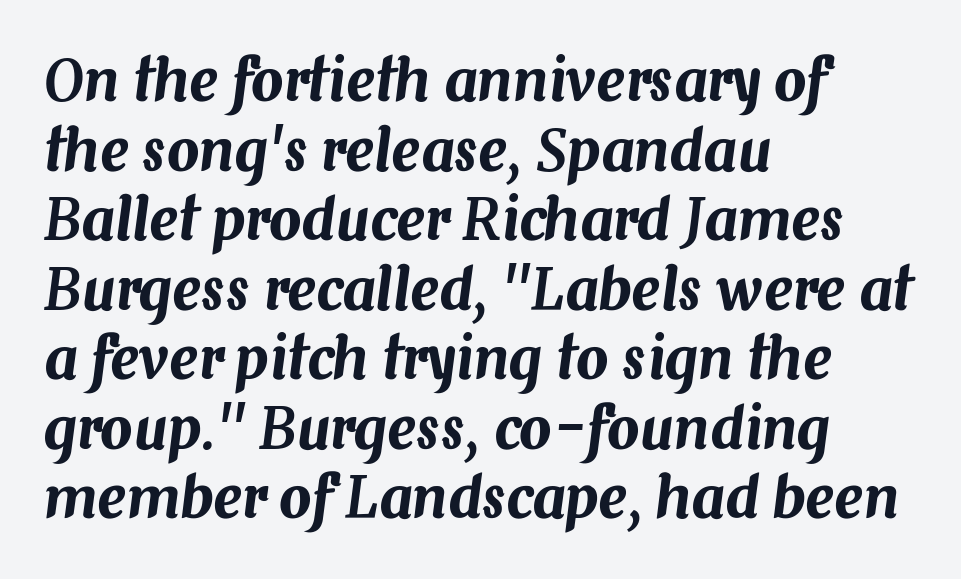
The image shows 57 px text type, italic (leaning right); set left-aligned, line spacing 1.22x, normal letter spacing, not underlined; medium stroke contrast and a medium x-height.
